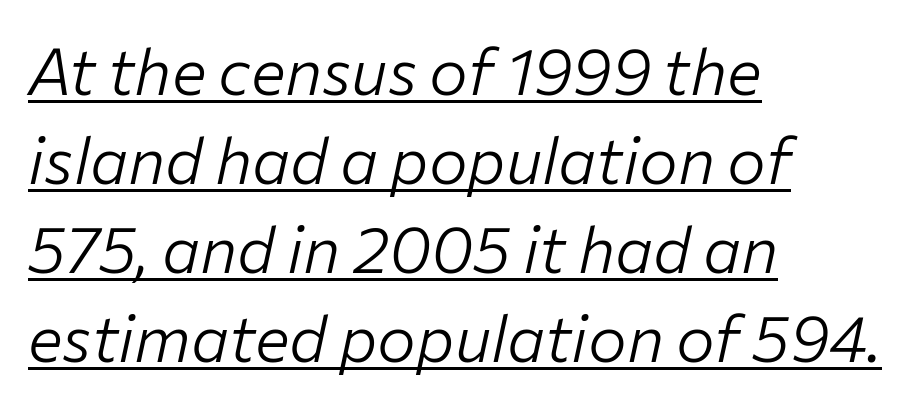
{"italic": "yes", "lean": "right", "slant_degrees": 12, "bold": "no", "weight": "light", "width": "normal", "stroke_contrast": "low", "x_height": "medium", "monospaced": "no", "underline": "yes", "align": "left", "line_spacing": "normal", "line_spacing_ratio": 1.37, "letter_spacing": "normal", "letter_spacing_em": 0.0, "glyph_px": 65}
